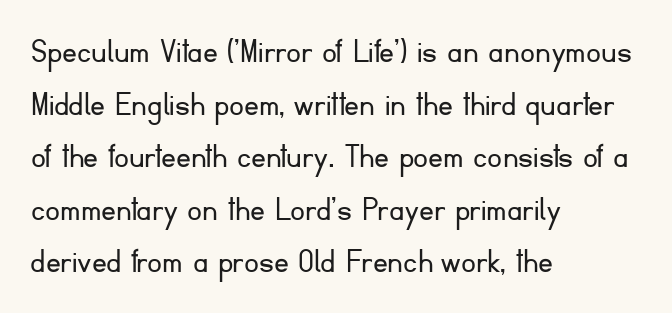
The image shows 37 px light sans-serif type, upright; set left-aligned, normal line spacing (1.42x), normal letter spacing, not underlined; low stroke contrast and a small x-height.
